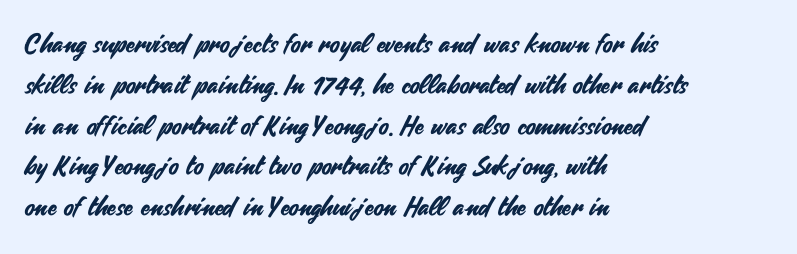
{"underline": "no", "align": "left", "line_spacing": "normal", "line_spacing_ratio": 1.57, "letter_spacing": "normal", "letter_spacing_em": 0.0, "glyph_px": 26}
